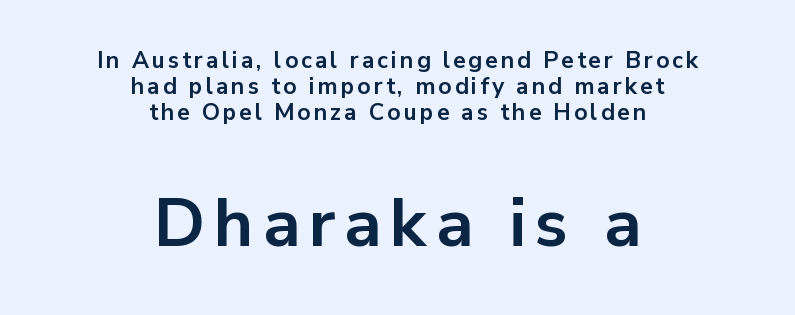
Q: Is the text bold? A: Yes.
Q: Is the text italic (slanted)? A: No, it is upright.
Q: Is the typeface a serif or a sans-serif typeface? A: Sans-serif.
Q: Is the text underlined? A: No.
Q: How is the paragraph aligned? A: Centered.
Q: Is the spacing between lines tight, normal or loose? A: Tight.
Q: Which block of text is set in a larger size, the first (top) or the second (bottom)? A: The second (bottom) one.
Q: Width (condensed, normal, or wide)? A: Normal.
Q: Stroke contrast? A: Low.
Q: x-height? A: Medium.
Q: Monospaced? A: No.
